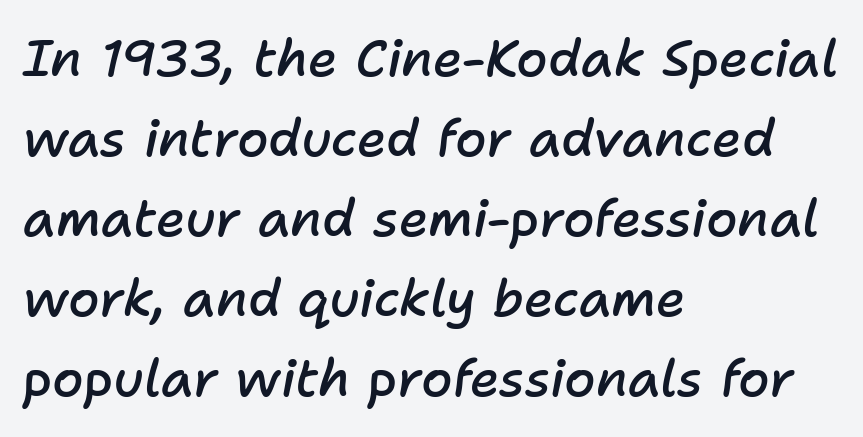
Q: Is the text bold? A: Semi-bold.
Q: Is the text italic (slanted)? A: Yes, it leans right by about 11 degrees.
Q: Is the text underlined? A: No.
Q: How is the paragraph aligned? A: Left-aligned.
Q: Is the spacing between letters normal or unusually wide? A: Normal.
Q: Is the spacing between lines tight, normal or loose? A: Normal.
Q: Width (condensed, normal, or wide)? A: Normal.
Q: Stroke contrast? A: Low.
Q: x-height? A: Medium.
Q: Monospaced? A: No.
